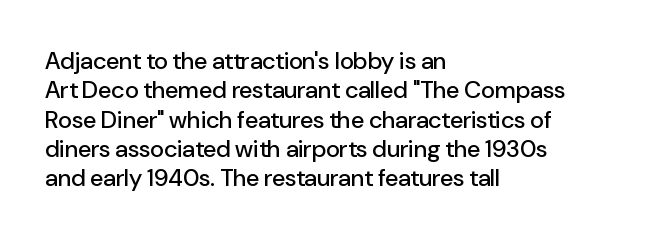
The image shows 24 px text type, upright; set left-aligned, line spacing 1.22x, normal letter spacing, not underlined.
